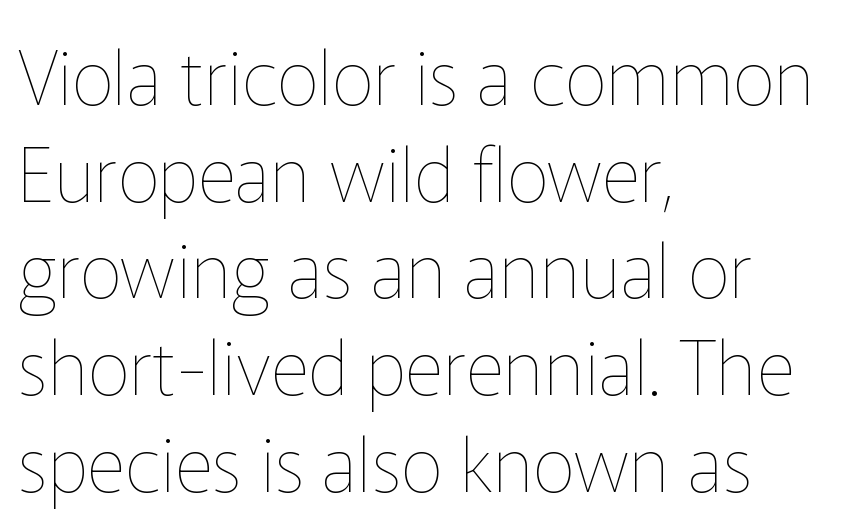
The image shows 75 px thin type, upright; set left-aligned, normal line spacing (1.29x), normal letter spacing, not underlined; low stroke contrast and a medium x-height.
